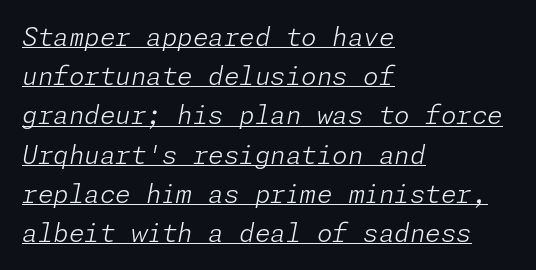
A light-to-regular cut is what we see here. The string is rendered with underlining switched on. Does the leading feel generous? No, just average. A classic flush-left, rag-right setting is used for this passage. Slant detected: the letters are inclined. This sample uses plain, unmodified letter spacing.
